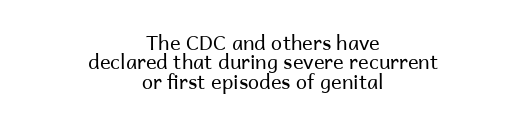
Q: Is the text bold? A: No.
Q: Is the text italic (slanted)? A: No, it is upright.
Q: Is the text underlined? A: No.
Q: How is the paragraph aligned? A: Centered.
Q: Is the spacing between letters normal or unusually wide? A: Normal.
Q: Is the spacing between lines tight, normal or loose? A: Tight.
